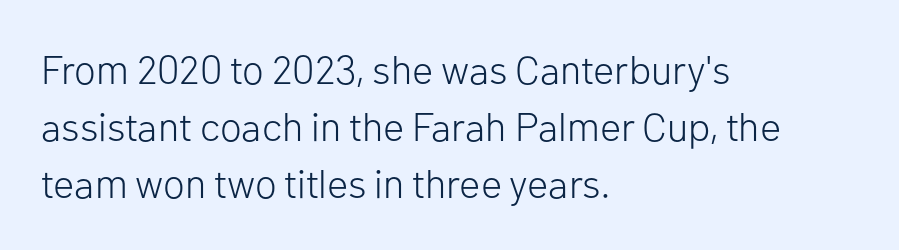
The image shows 40 px light sans-serif type, upright; set left-aligned, normal line spacing (1.43x), normal letter spacing, not underlined; low stroke contrast and a medium x-height.
